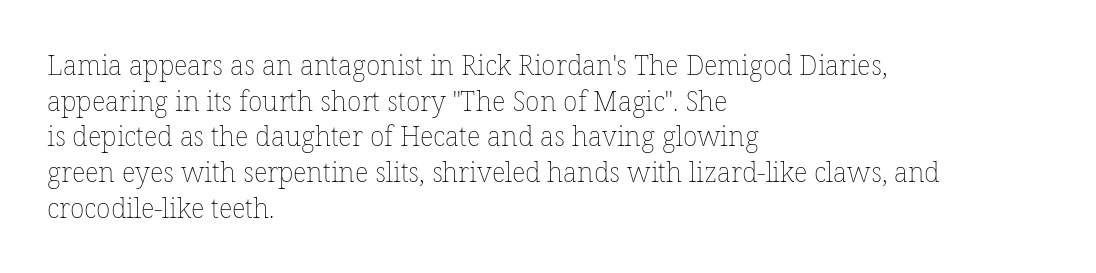
Notice how descenders clear the ascenders below comfortably — that's standard leading. Rule under the text: the space is simply empty. This rendering uses left alignment, leaving the right contour irregular. The type sits square on the baseline with zero lean. The font sits on the lighter half of the weight spectrum, regular included. The gaps between neighbouring characters are ordinary and unremarkable.
